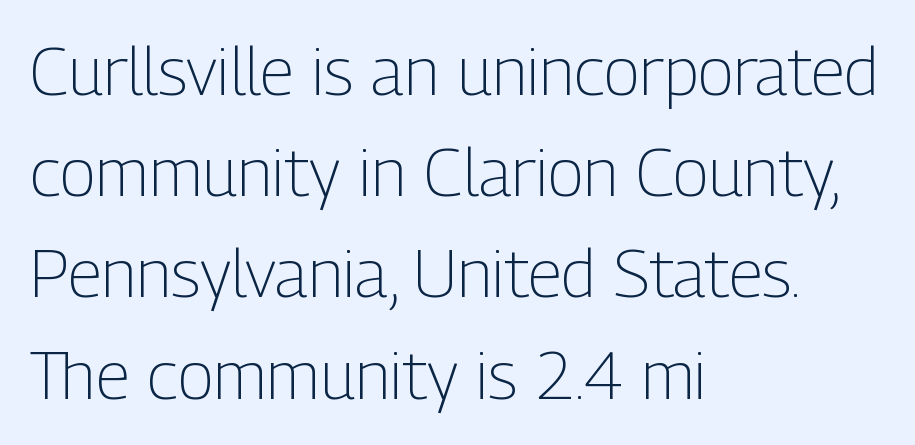
{"serif": "no", "italic": "no", "bold": "no", "weight": "light", "width": "condensed", "stroke_contrast": "low", "x_height": "medium", "monospaced": "no", "underline": "no", "align": "left", "line_spacing": "normal", "line_spacing_ratio": 1.51, "letter_spacing": "normal", "letter_spacing_em": 0.0, "glyph_px": 67}
